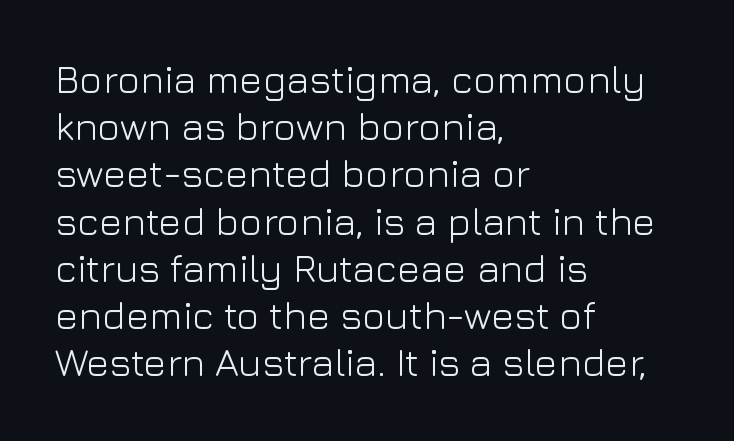
The image shows 39 px light sans-serif type, upright; set left-aligned, line spacing 1.21x, normal letter spacing, not underlined; low stroke contrast and a medium x-height.
